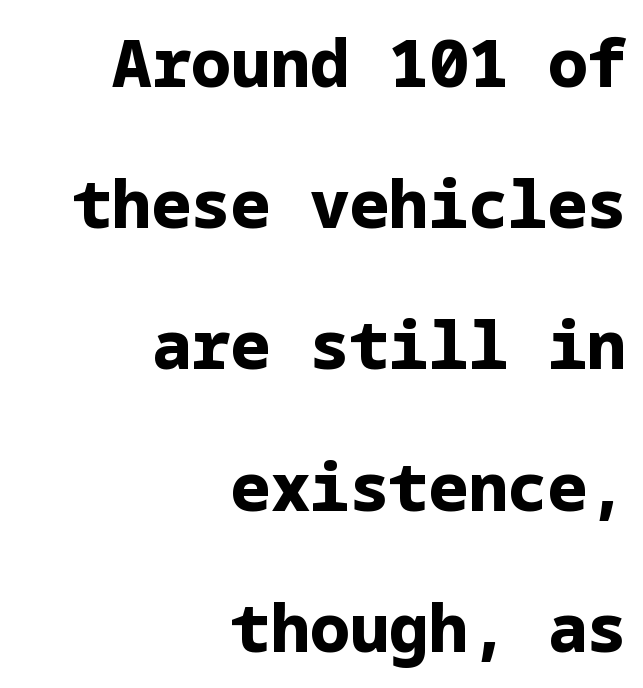
The image shows 66 px bold sans-serif type, upright; set right-aligned, loose line spacing (2.14x), normal letter spacing, not underlined; low stroke contrast and a medium x-height.
